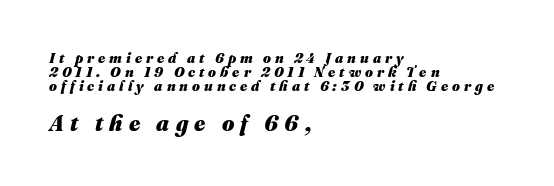
{"italic": "yes", "lean": "right", "slant_degrees": 16, "bold": "yes", "underline": "no", "align": "left", "line_spacing": "tight", "line_spacing_ratio": 1.0, "letter_spacing": "wide", "letter_spacing_em": 0.28, "larger_block": "second", "size_ratio": 1.57, "glyph_px": 22}
